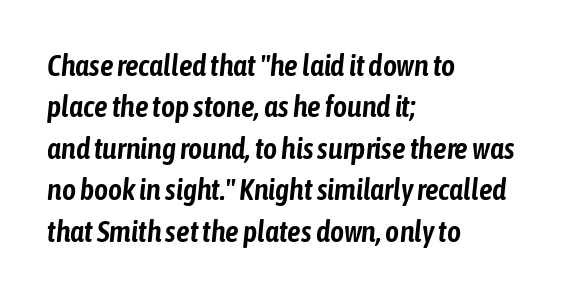
{"italic": "yes", "lean": "right", "slant_degrees": 6, "width": "condensed", "stroke_contrast": "low", "x_height": "medium", "monospaced": "no", "underline": "no", "align": "left", "line_spacing": "normal", "line_spacing_ratio": 1.38, "letter_spacing": "normal", "letter_spacing_em": 0.0, "glyph_px": 30}
